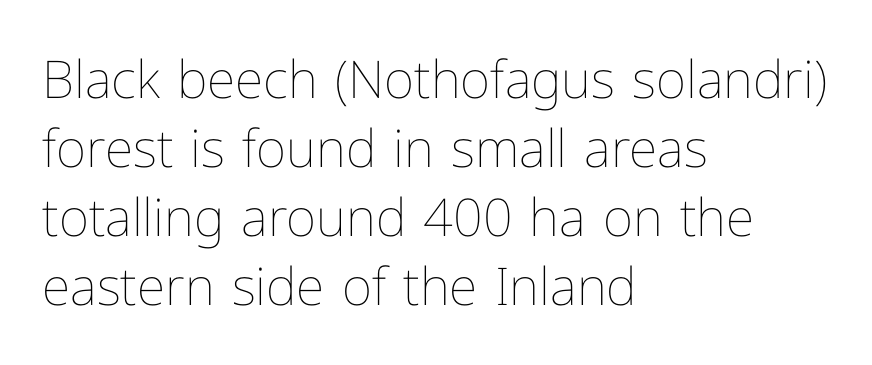
{"italic": "no", "bold": "no", "weight": "thin", "width": "normal", "stroke_contrast": "low", "x_height": "medium", "monospaced": "no", "underline": "no", "align": "left", "line_spacing": "normal", "line_spacing_ratio": 1.33, "letter_spacing": "normal", "letter_spacing_em": 0.0, "glyph_px": 52}
